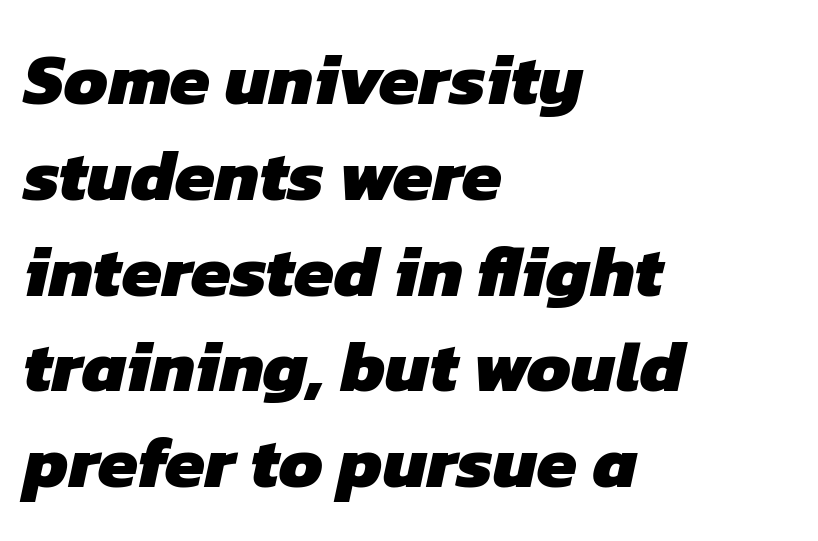
{"serif": "no", "bold": "yes", "weight": "heavy", "width": "normal", "stroke_contrast": "low", "x_height": "medium", "monospaced": "no", "underline": "no", "align": "left", "line_spacing": "normal", "line_spacing_ratio": 1.33, "letter_spacing": "normal", "letter_spacing_em": 0.0, "glyph_px": 72}
